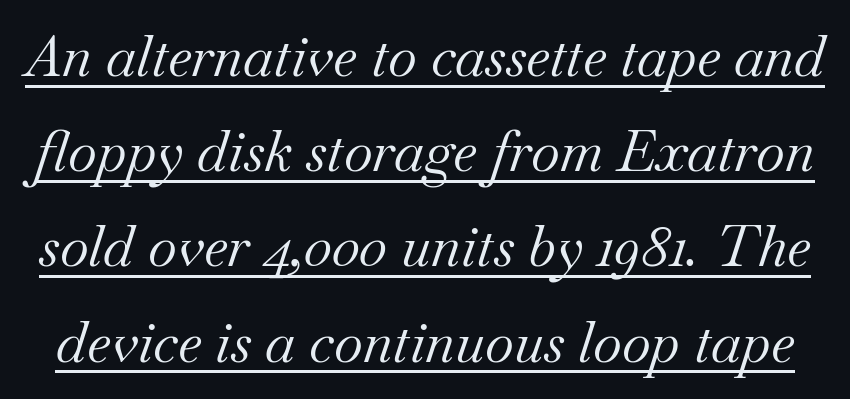
The image shows 56 px regular-weight serif type, italic (leaning right); set normal line spacing (1.7x), normal letter spacing, underlined; medium stroke contrast and a small x-height.
